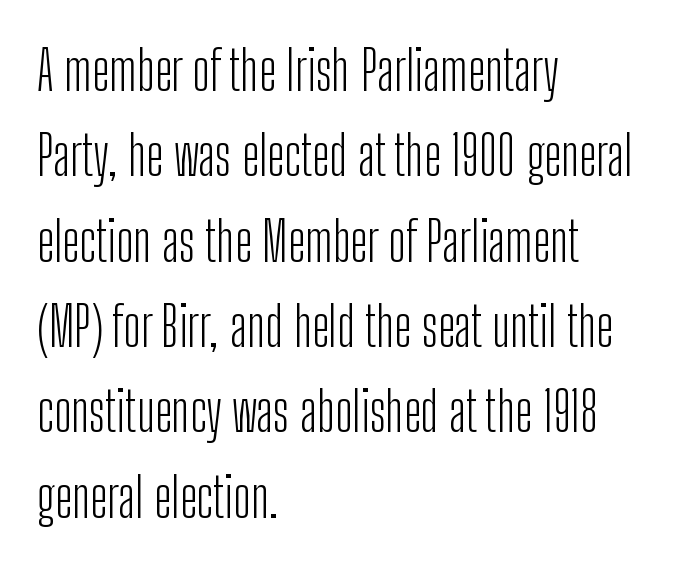
Each letter keeps its own natural width here, so spacing adapts to shape. This rendering uses left alignment, leaving the right contour irregular. The typeface has the unassuming heft of standard copy or less. Does the leading feel generous? No, just average. The specimen omits any rule beneath the text block's lines.
